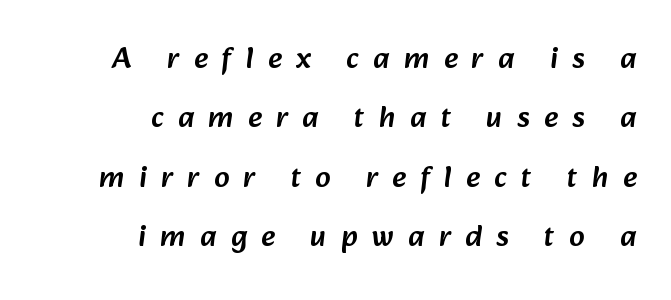
Q: Is the typeface a serif or a sans-serif typeface? A: Sans-serif.
Q: Is the text underlined? A: No.
Q: How is the paragraph aligned? A: Right-aligned.
Q: Is the spacing between letters normal or unusually wide? A: Unusually wide.
Q: Is the spacing between lines tight, normal or loose? A: Loose.
Q: Width (condensed, normal, or wide)? A: Normal.
Q: Stroke contrast? A: Low.
Q: x-height? A: Medium.
Q: Monospaced? A: No.
